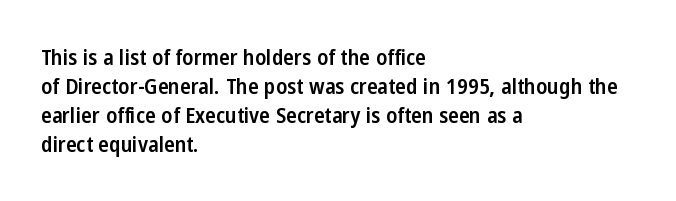
{"italic": "no", "bold": "semi", "underline": "no", "align": "left", "line_spacing": "normal", "line_spacing_ratio": 1.32, "letter_spacing": "normal", "letter_spacing_em": 0.0, "glyph_px": 22}
